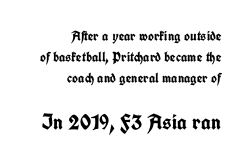
The image shows 22 px bold type, upright; set right-aligned, normal line spacing (1.5x), normal letter spacing, not underlined; the second (bottom) block is 1.57x larger.
